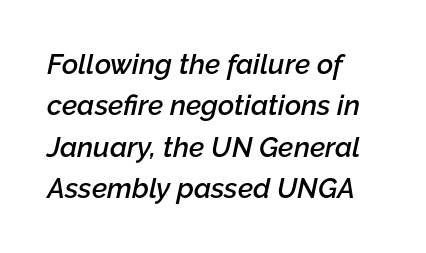
The image shows 28 px semibold type, italic (leaning right); set left-aligned, normal line spacing (1.48x), normal letter spacing, not underlined; low stroke contrast and a medium x-height.
